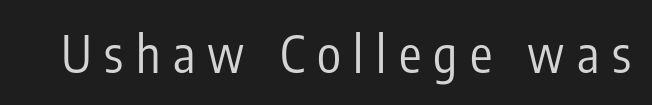
{"serif": "no", "italic": "no", "bold": "no", "weight": "regular", "width": "condensed", "stroke_contrast": "low", "x_height": "medium", "monospaced": "no", "underline": "no", "letter_spacing": "wide", "letter_spacing_em": 0.25, "glyph_px": 50}
